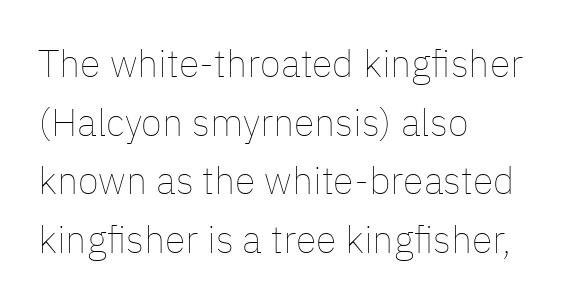
The image shows 38 px thin type, upright; set left-aligned, normal line spacing (1.54x), normal letter spacing, not underlined; low stroke contrast and a medium x-height.
